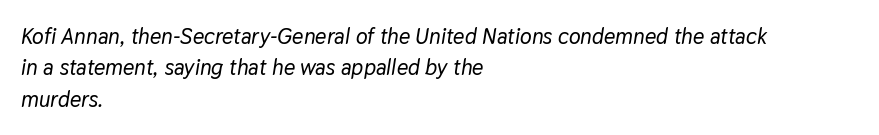
Successive baselines arrive at the customary interval. Tracking here is standard; glyphs follow each other at the usual distance. The rendering applies a slant to the glyphs. A bare baseline throughout the passage.
